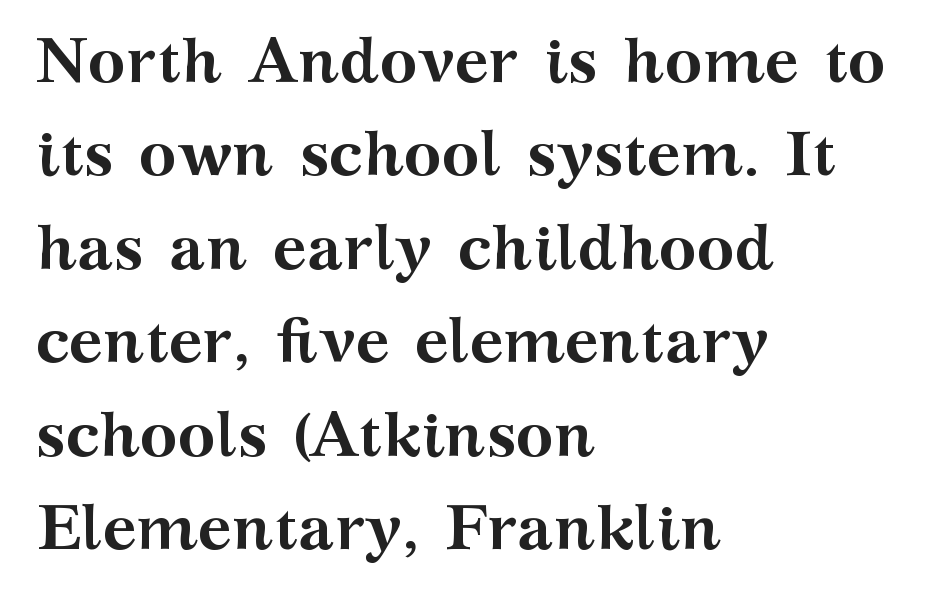
The image shows 64 px semibold, wide serif type, upright; set left-aligned, normal line spacing (1.46x), normal letter spacing, not underlined; medium stroke contrast and a medium x-height.
